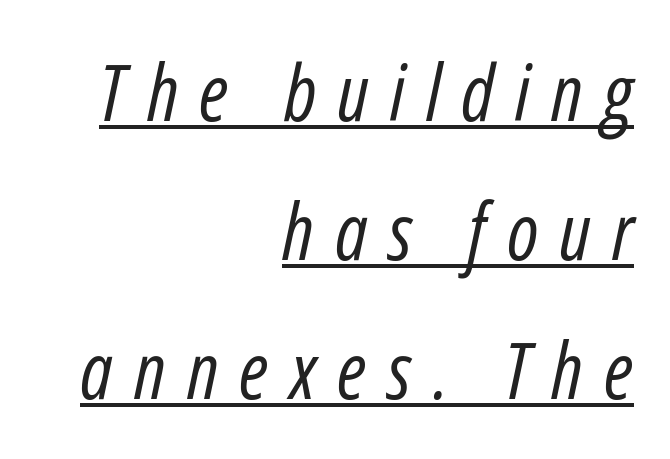
Q: Is the text bold? A: No.
Q: Is the text italic (slanted)? A: Yes, it leans right by about 12 degrees.
Q: Is the text underlined? A: Yes.
Q: How is the paragraph aligned? A: Right-aligned.
Q: Is the spacing between letters normal or unusually wide? A: Unusually wide.
Q: Width (condensed, normal, or wide)? A: Condensed.
Q: Stroke contrast? A: Low.
Q: x-height? A: Medium.
Q: Monospaced? A: No.
